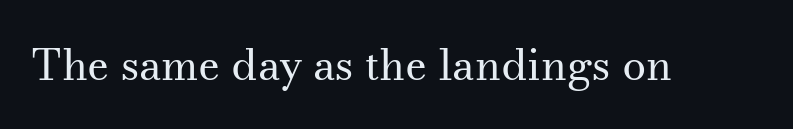
Q: Is the text bold? A: No.
Q: Is the text italic (slanted)? A: No, it is upright.
Q: Is the typeface a serif or a sans-serif typeface? A: Serif.
Q: Is the text underlined? A: No.
Q: Is the spacing between letters normal or unusually wide? A: Normal.
Q: Width (condensed, normal, or wide)? A: Normal.
Q: Stroke contrast? A: Medium.
Q: x-height? A: Small.
Q: Monospaced? A: No.
